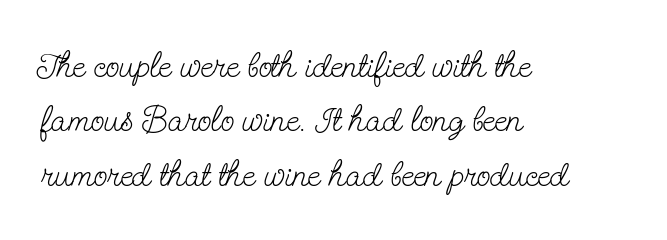
The image shows 36 px light, condensed serif type; set left-aligned, normal line spacing (1.51x), normal letter spacing, not underlined; low stroke contrast and a small x-height.
